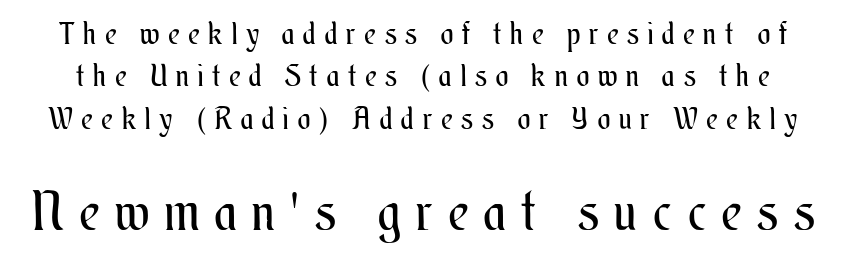
Only glyphs here, with clear space below each row. Counters stay open thanks to moderate or lighter strokes. Students, note that the glyphs here are deliberately spaced far apart. Baseline-to-baseline distance is the conventional proportion of letter height. No italicization has been applied; the sample stays upright. Varying glyph widths throughout — classic text-font behaviour.
